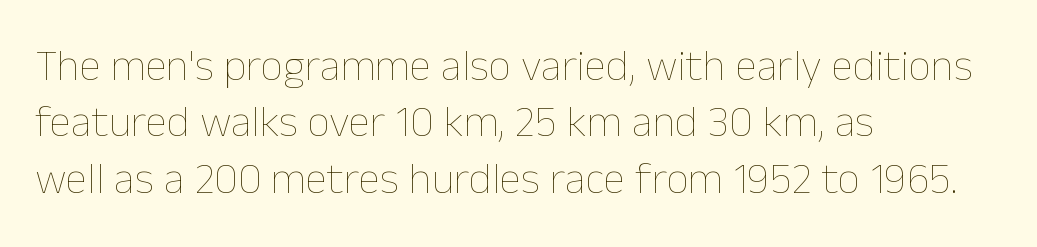
The image shows 44 px thin type, upright; set left-aligned, normal line spacing (1.28x), normal letter spacing, not underlined; low stroke contrast and a medium x-height.
